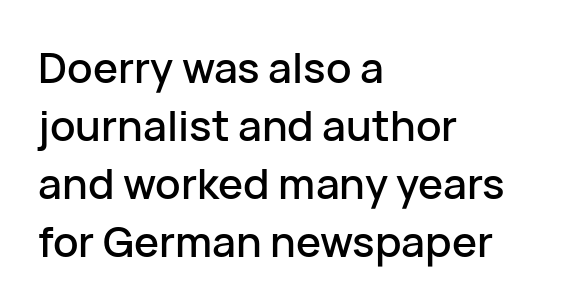
Q: Is the text italic (slanted)? A: No, it is upright.
Q: Is the typeface a serif or a sans-serif typeface? A: Sans-serif.
Q: Is the text underlined? A: No.
Q: How is the paragraph aligned? A: Left-aligned.
Q: Is the spacing between letters normal or unusually wide? A: Normal.
Q: Is the spacing between lines tight, normal or loose? A: Normal.
Q: Width (condensed, normal, or wide)? A: Normal.
Q: Stroke contrast? A: Low.
Q: x-height? A: Medium.
Q: Monospaced? A: No.
